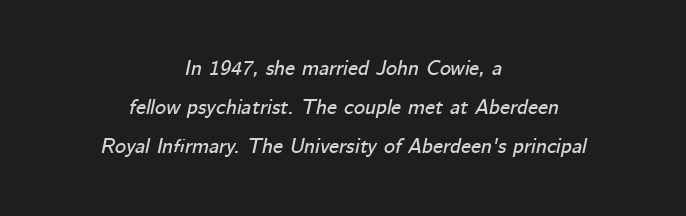
Q: Is the text italic (slanted)? A: Yes, it leans right by about 12 degrees.
Q: Is the text underlined? A: No.
Q: How is the paragraph aligned? A: Centered.
Q: Is the spacing between letters normal or unusually wide? A: Normal.
